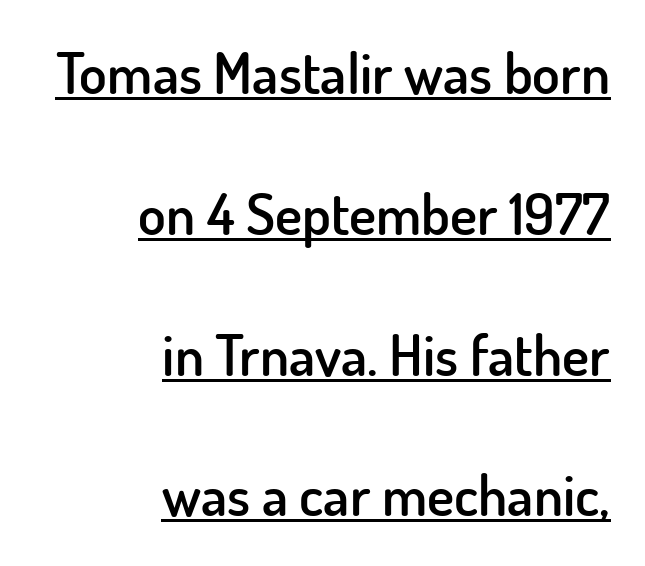
Q: Is the text bold? A: Semi-bold.
Q: Is the text italic (slanted)? A: No, it is upright.
Q: Is the typeface a serif or a sans-serif typeface? A: Sans-serif.
Q: Is the text underlined? A: Yes.
Q: How is the paragraph aligned? A: Right-aligned.
Q: Is the spacing between letters normal or unusually wide? A: Normal.
Q: Is the spacing between lines tight, normal or loose? A: Loose.
Q: Width (condensed, normal, or wide)? A: Normal.
Q: Stroke contrast? A: Low.
Q: x-height? A: Small.
Q: Monospaced? A: No.
